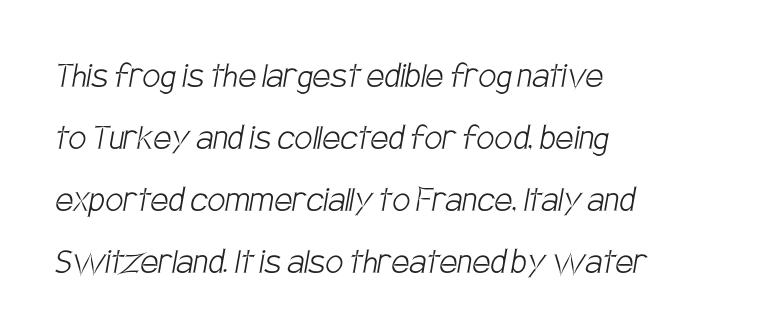
{"serif": "no", "bold": "no", "weight": "light", "width": "condensed", "stroke_contrast": "low", "x_height": "large", "monospaced": "no", "underline": "no", "align": "left", "line_spacing": "normal", "line_spacing_ratio": 1.55, "letter_spacing": "normal", "letter_spacing_em": 0.0, "glyph_px": 40}
